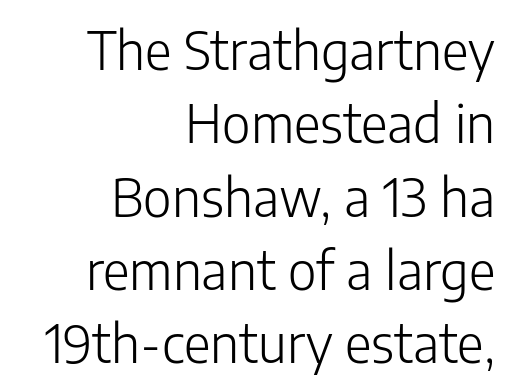
Typographically, this falls in the sans-serif category. Each letter keeps its own natural width here, so spacing adapts to shape. Summary of vertical rhythm: regular, with standard interline spacing. Lines of text with bare space underneath. This sample uses an upright cut, with every glyph sitting square on the baseline.
